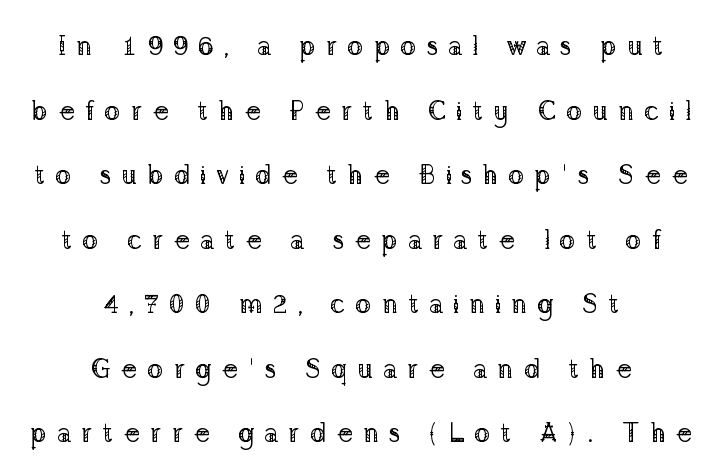
{"italic": "no", "bold": "no", "underline": "no", "align": "center", "line_spacing": "loose", "line_spacing_ratio": 2.39, "letter_spacing": "wide", "letter_spacing_em": 0.36, "glyph_px": 27}
